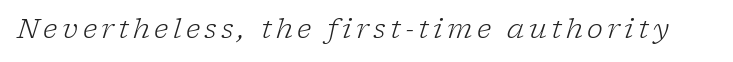
A bare baseline throughout the passage. Style check: oblique. Bold? No — there's no thickening of the strokes.
